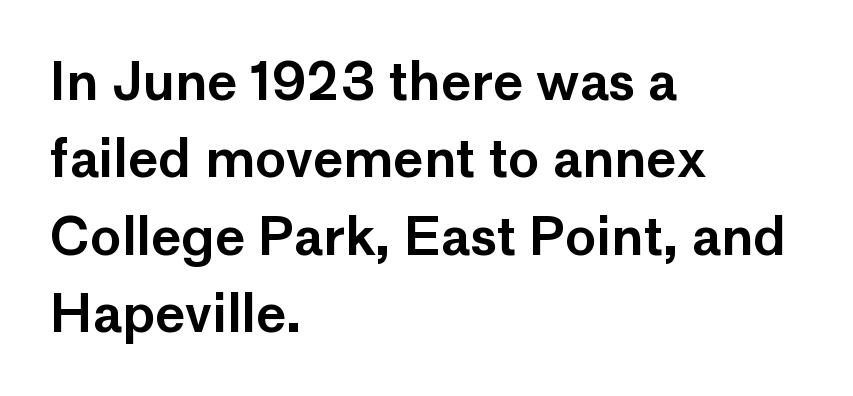
Q: Is the text italic (slanted)? A: No, it is upright.
Q: Is the typeface a serif or a sans-serif typeface? A: Sans-serif.
Q: Is the text underlined? A: No.
Q: How is the paragraph aligned? A: Left-aligned.
Q: Is the spacing between letters normal or unusually wide? A: Normal.
Q: Is the spacing between lines tight, normal or loose? A: Normal.
Q: Width (condensed, normal, or wide)? A: Normal.
Q: Stroke contrast? A: Low.
Q: x-height? A: Medium.
Q: Monospaced? A: No.
